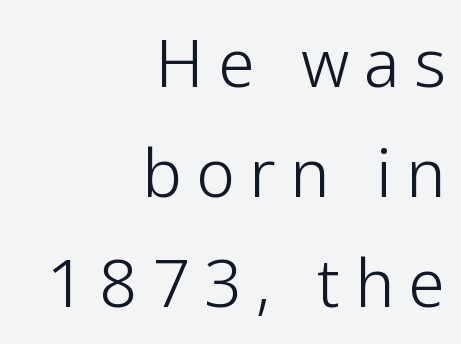
Teacher's note: observe the even right margin — that is flush-right alignment. The letters advance in unequal steps, a hallmark of proportional type. Line spacing here is normal. Upright lettering throughout.
